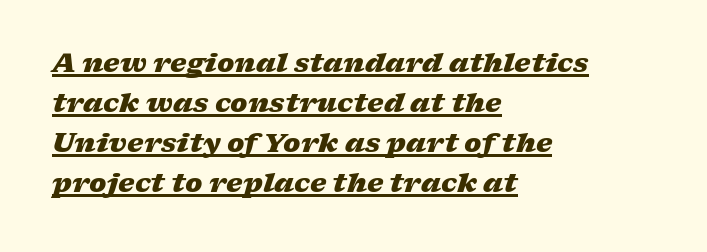
Horizontal alignment here is leftward, the default for most running prose. Quick note: underline on. How are the letters spaced? Ordinarily, with no added tracking. How would I describe the line gaps? Plain and ordinary. Would a proofreader flag this as italicized? Yes.
